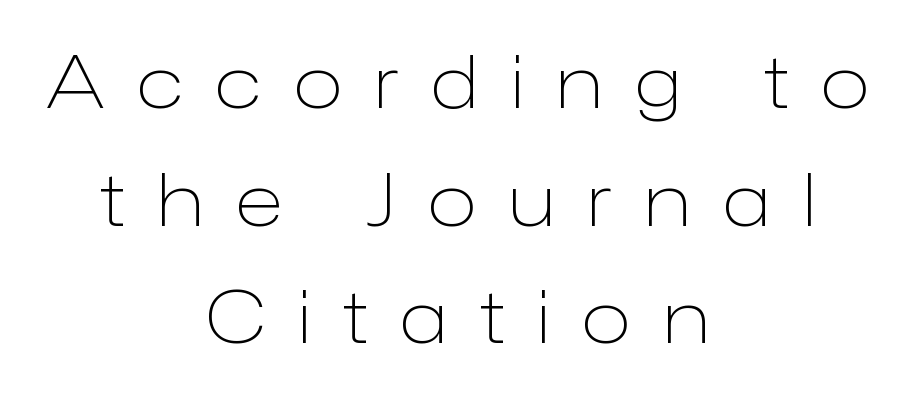
{"serif": "no", "italic": "no", "bold": "no", "weight": "light", "width": "normal", "stroke_contrast": "low", "x_height": "medium", "monospaced": "no", "underline": "no", "align": "center", "line_spacing": "normal", "line_spacing_ratio": 1.61, "letter_spacing": "wide", "letter_spacing_em": 0.45, "glyph_px": 73}
